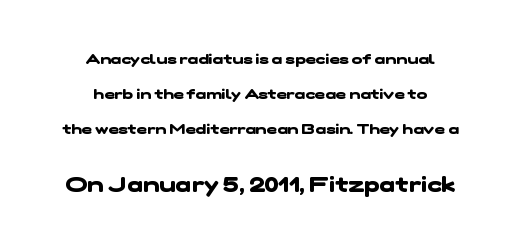
Q: Is the text bold? A: Yes.
Q: Is the text underlined? A: No.
Q: How is the paragraph aligned? A: Centered.
Q: Is the spacing between letters normal or unusually wide? A: Normal.
Q: Is the spacing between lines tight, normal or loose? A: Loose.
Q: Which block of text is set in a larger size, the first (top) or the second (bottom)? A: The second (bottom) one.
